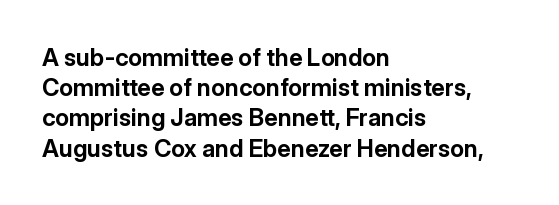
Q: Is the text bold? A: Yes.
Q: Is the text italic (slanted)? A: No, it is upright.
Q: Is the text underlined? A: No.
Q: How is the paragraph aligned? A: Left-aligned.
Q: Is the spacing between letters normal or unusually wide? A: Normal.
Q: Is the spacing between lines tight, normal or loose? A: Normal.
